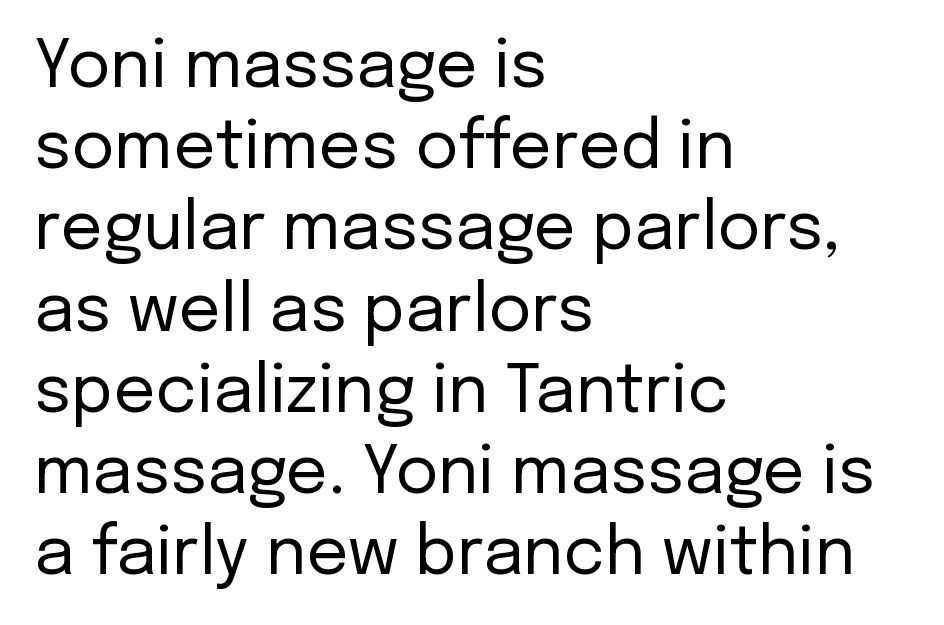
The image shows 66 px regular-weight sans-serif type, upright; set left-aligned, line spacing 1.23x, normal letter spacing, not underlined; low stroke contrast and a medium x-height.
